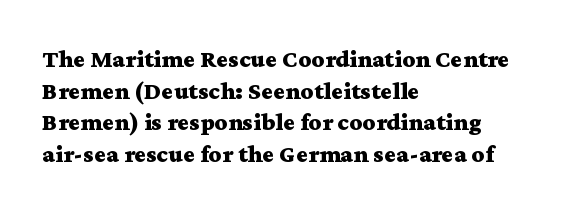
{"italic": "no", "bold": "yes", "underline": "no", "align": "left", "line_spacing": "normal", "line_spacing_ratio": 1.27, "letter_spacing": "normal", "letter_spacing_em": 0.0, "glyph_px": 25}
